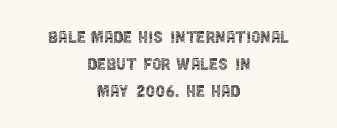
The glyphs are unaccompanied by any horizontal stroke below them. Nothing heavy about these letters — not bold at all. Alignment: centered. The rendering keeps characters at their native spacing.
